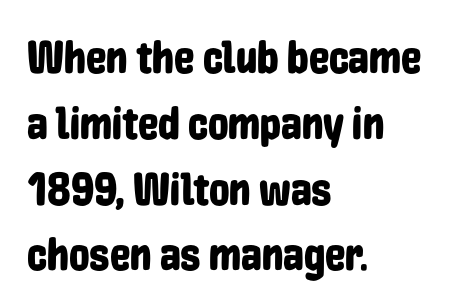
Q: Is the text italic (slanted)? A: No, it is upright.
Q: Is the typeface a serif or a sans-serif typeface? A: Sans-serif.
Q: Is the text underlined? A: No.
Q: How is the paragraph aligned? A: Left-aligned.
Q: Is the spacing between letters normal or unusually wide? A: Normal.
Q: Is the spacing between lines tight, normal or loose? A: Normal.
Q: Width (condensed, normal, or wide)? A: Condensed.
Q: Stroke contrast? A: Low.
Q: x-height? A: Medium.
Q: Monospaced? A: No.
